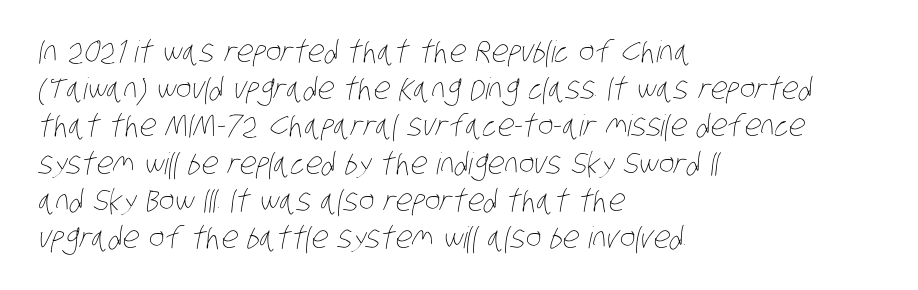
Lines of text with bare space underneath. No extra ink here — the face is not bold. Proportional: the letters do not fall into vertical columns. The rendering keeps characters at their native spacing.
